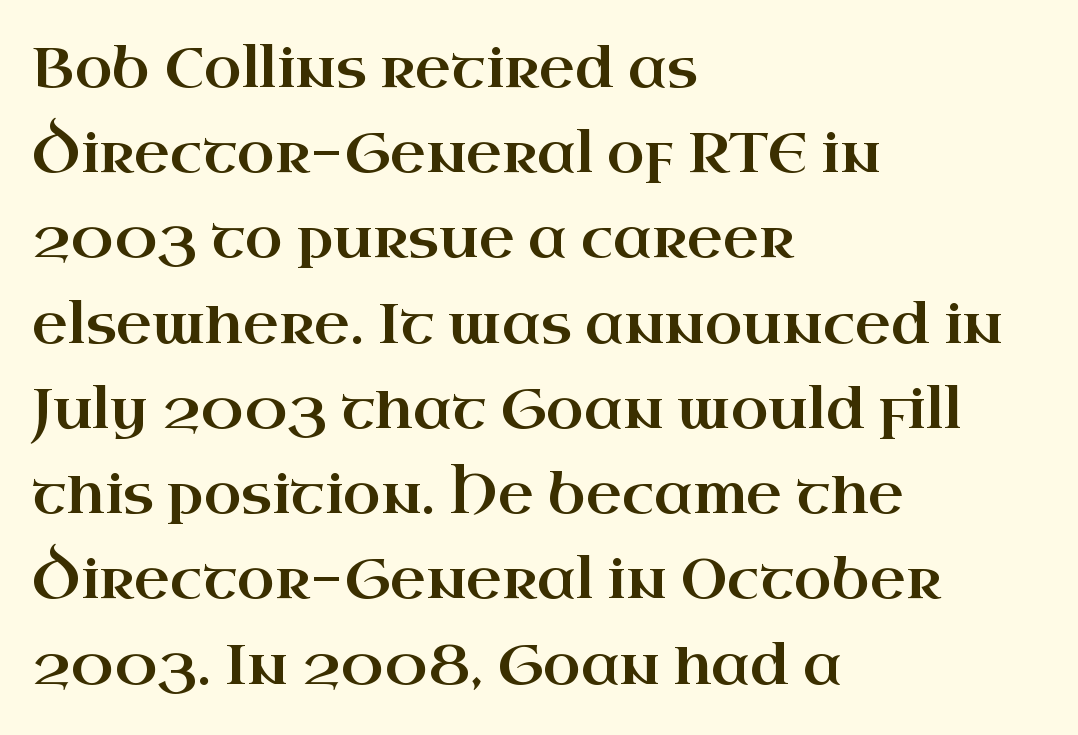
Only glyphs here, with clear space below each row. Alignment: flush left. The text was rendered using a seriffed face with decorative stroke endings. Tracking here is standard; glyphs follow each other at the usual distance. A typesetter would call this proportional, since set widths differ per character.
